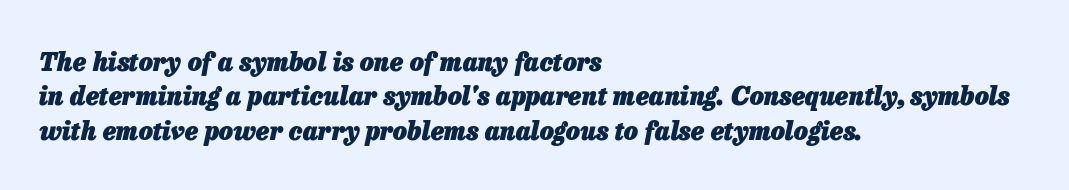
Q: Is the text bold? A: Yes.
Q: Is the text italic (slanted)? A: Yes, it leans right by about 13 degrees.
Q: Is the text underlined? A: No.
Q: How is the paragraph aligned? A: Left-aligned.
Q: Is the spacing between letters normal or unusually wide? A: Normal.
Q: Is the spacing between lines tight, normal or loose? A: Normal.
